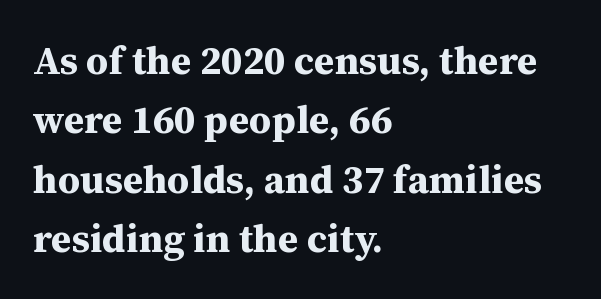
{"serif": "yes", "italic": "no", "bold": "yes", "weight": "bold", "width": "normal", "stroke_contrast": "medium", "x_height": "medium", "monospaced": "no", "underline": "no", "align": "left", "line_spacing": "normal", "line_spacing_ratio": 1.52, "letter_spacing": "normal", "letter_spacing_em": 0.0, "glyph_px": 39}
